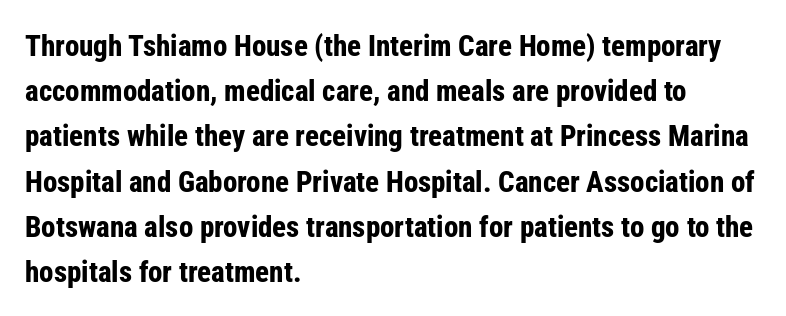
{"serif": "no", "italic": "no", "bold": "yes", "weight": "bold", "width": "condensed", "stroke_contrast": "low", "x_height": "medium", "monospaced": "no", "underline": "no", "align": "left", "line_spacing": "normal", "line_spacing_ratio": 1.56, "letter_spacing": "normal", "letter_spacing_em": 0.0, "glyph_px": 29}
